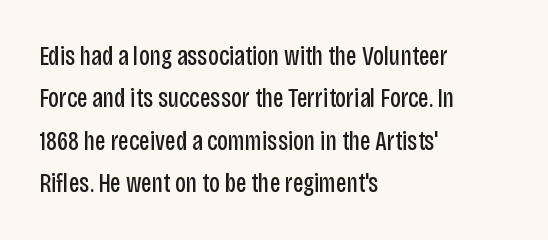
{"italic": "no", "bold": "no", "underline": "no", "align": "left", "line_spacing": "normal", "line_spacing_ratio": 1.57, "letter_spacing": "normal", "letter_spacing_em": 0.0, "glyph_px": 27}
